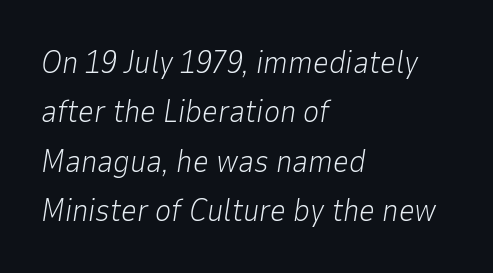
The image shows 31 px light type, italic (leaning right); set left-aligned, normal line spacing (1.59x), normal letter spacing, not underlined; low stroke contrast and a medium x-height.
